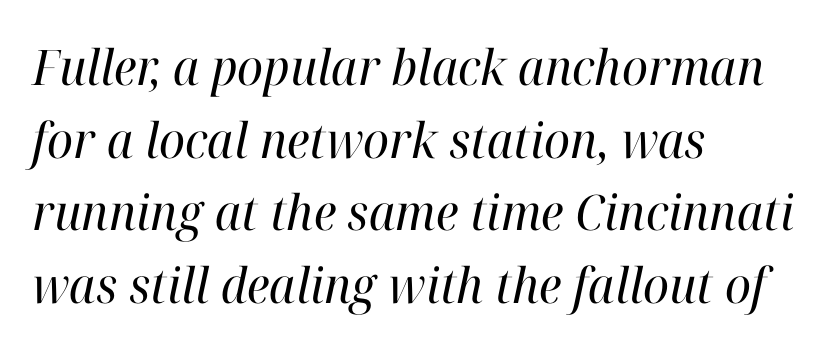
Q: Is the text bold? A: No.
Q: Is the text italic (slanted)? A: Yes, it leans right by about 12 degrees.
Q: Is the typeface a serif or a sans-serif typeface? A: Serif.
Q: Is the text underlined? A: No.
Q: How is the paragraph aligned? A: Left-aligned.
Q: Is the spacing between letters normal or unusually wide? A: Normal.
Q: Is the spacing between lines tight, normal or loose? A: Normal.
Q: Width (condensed, normal, or wide)? A: Normal.
Q: Stroke contrast? A: High.
Q: x-height? A: Medium.
Q: Monospaced? A: No.
